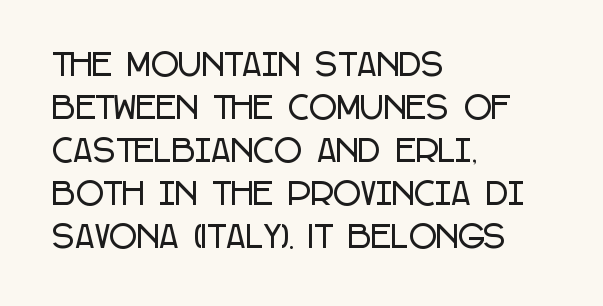
Q: Is the text italic (slanted)? A: No, it is upright.
Q: Is the typeface a serif or a sans-serif typeface? A: Sans-serif.
Q: Is the text underlined? A: No.
Q: How is the paragraph aligned? A: Left-aligned.
Q: Is the spacing between letters normal or unusually wide? A: Normal.
Q: Is the spacing between lines tight, normal or loose? A: Normal.
Q: Width (condensed, normal, or wide)? A: Condensed.
Q: Stroke contrast? A: Low.
Q: x-height? A: Large.
Q: Monospaced? A: No.
